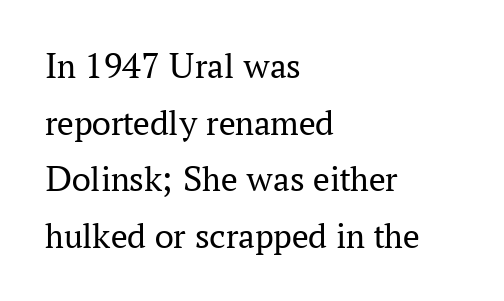
The image shows 37 px regular-weight serif type, upright; set left-aligned, normal line spacing (1.53x), normal letter spacing, not underlined; medium stroke contrast and a medium x-height.
